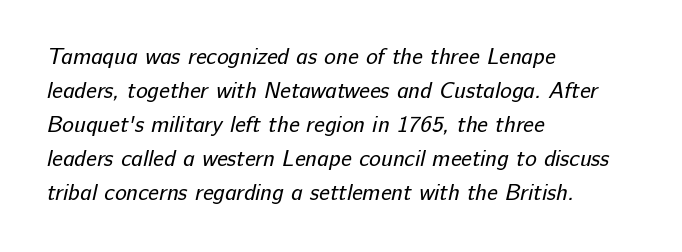
The image shows 22 px text type; set left-aligned, normal line spacing (1.55x), normal letter spacing, not underlined.
